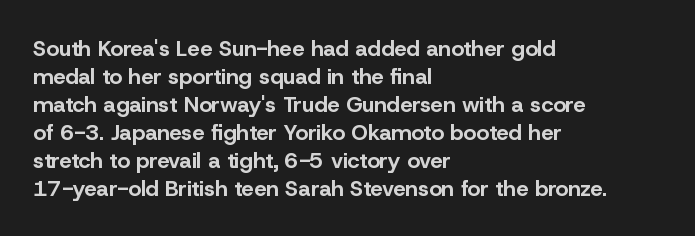
The axis of the letterforms is exactly vertical. Leftover space on each line is placed entirely after the last word. Each row of text sits above clean, open space. Students, note that the glyphs here touch the page at normal intervals.
